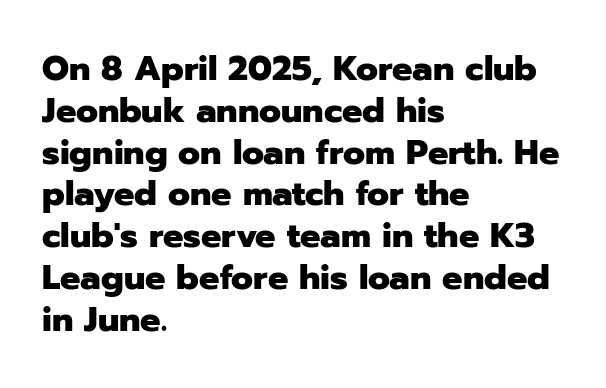
The image shows 34 px heavy sans-serif type, upright; set left-aligned, line spacing 1.23x, normal letter spacing, not underlined; low stroke contrast and a medium x-height.
